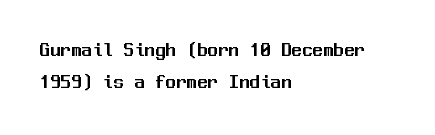
The image shows 21 px text type, upright; set left-aligned, normal line spacing (1.53x), normal letter spacing, not underlined.
